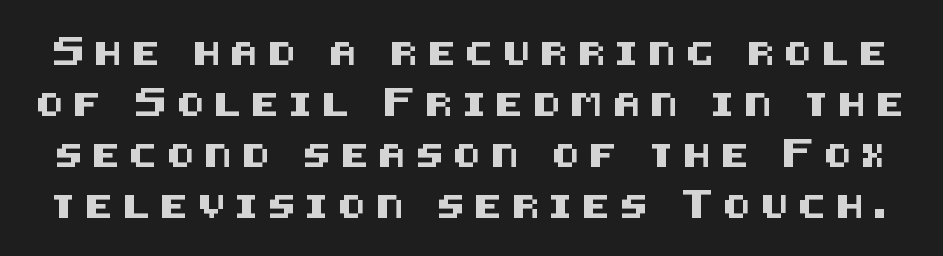
{"italic": "no", "underline": "no", "line_spacing": "loose", "line_spacing_ratio": 2.22, "letter_spacing": "wide", "letter_spacing_em": 0.43, "glyph_px": 23}
